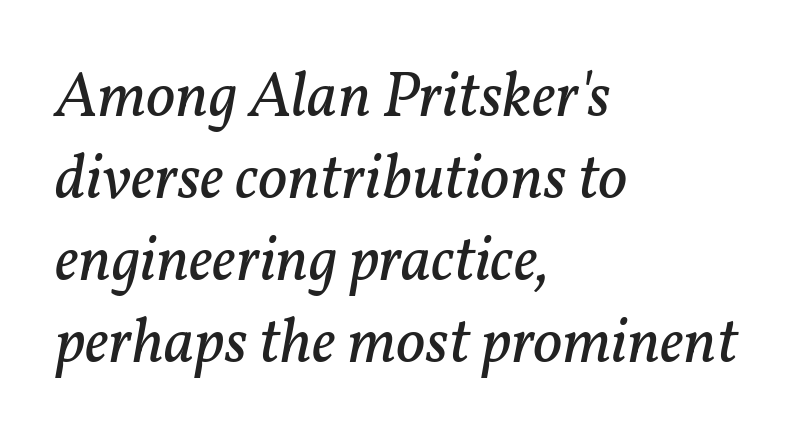
{"serif": "yes", "italic": "yes", "lean": "right", "slant_degrees": 11, "bold": "no", "weight": "regular", "width": "normal", "stroke_contrast": "low", "x_height": "medium", "monospaced": "no", "underline": "no", "align": "left", "line_spacing": "normal", "line_spacing_ratio": 1.28, "letter_spacing": "normal", "letter_spacing_em": 0.0, "glyph_px": 64}
